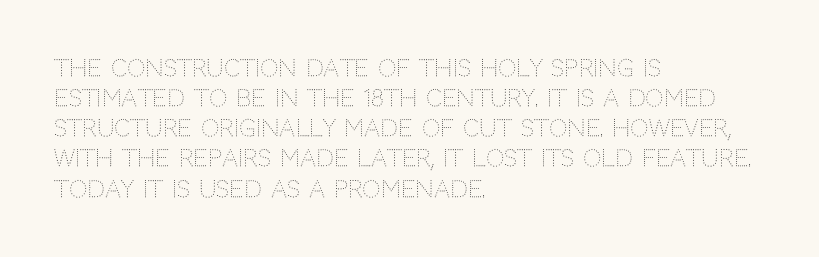
The image shows 23 px text type, upright; set left-aligned, normal line spacing (1.31x), normal letter spacing, not underlined.
